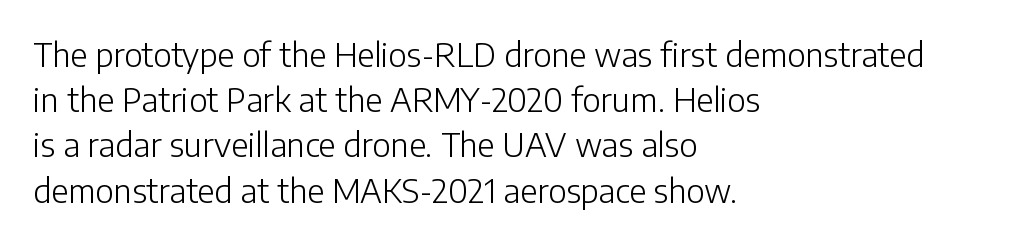
Underlining? Definitely not there. The lines sit at an ordinary, default distance from one another. Nope, not italic — everything's standing straight. The letters sit at their default tracking, neither squeezed nor spread.
